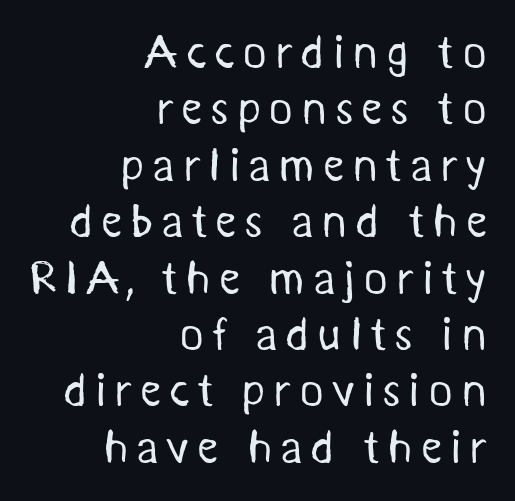
{"serif": "no", "bold": "no", "weight": "regular", "width": "normal", "stroke_contrast": "medium", "x_height": "medium", "monospaced": "no", "underline": "no", "align": "right", "line_spacing_ratio": 1.2, "glyph_px": 47}
